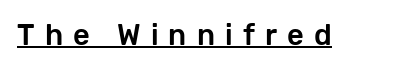
{"serif": "no", "italic": "no", "width": "normal", "stroke_contrast": "low", "x_height": "medium", "monospaced": "no", "underline": "yes", "letter_spacing": "wide", "letter_spacing_em": 0.35, "glyph_px": 29}
